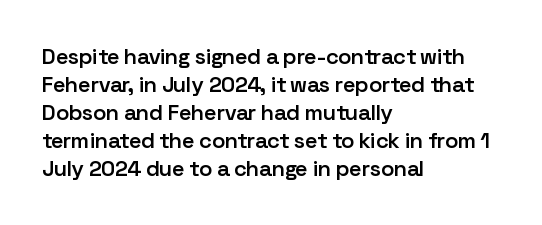
Regular leading. Is there any slant? The stems are plumb. You could call the tracking neutral — neither tight nor loose. A bare baseline throughout the passage.
